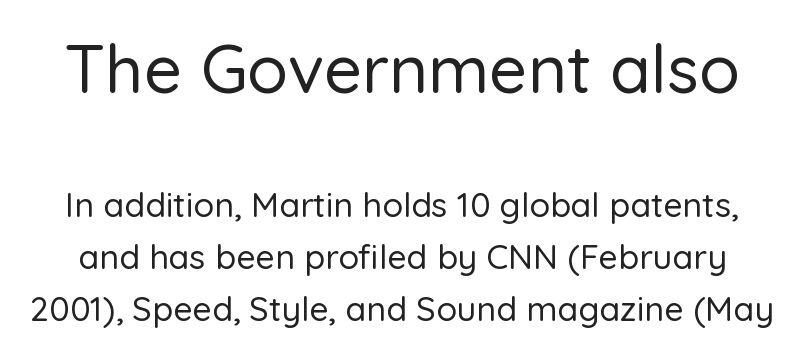
Q: Is the text italic (slanted)? A: No, it is upright.
Q: Is the typeface a serif or a sans-serif typeface? A: Sans-serif.
Q: Is the text underlined? A: No.
Q: Is the spacing between letters normal or unusually wide? A: Normal.
Q: Is the spacing between lines tight, normal or loose? A: Normal.
Q: Which block of text is set in a larger size, the first (top) or the second (bottom)? A: The first (top) one.
Q: Width (condensed, normal, or wide)? A: Normal.
Q: Stroke contrast? A: Low.
Q: x-height? A: Medium.
Q: Monospaced? A: No.
